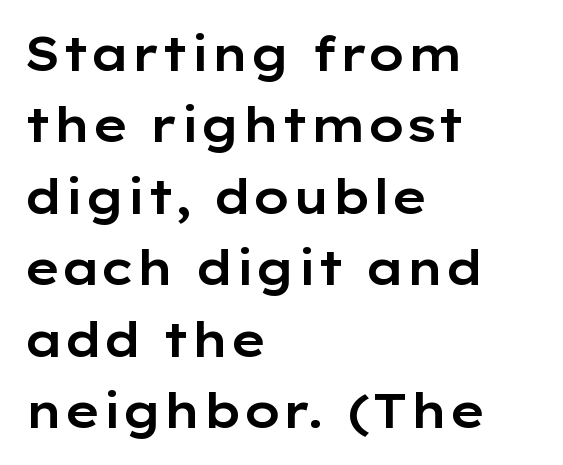
Classification — sans serif. The baseline area is clear. The line-height multiplier appears to be the usual default. Where is the straight margin? On the left.
